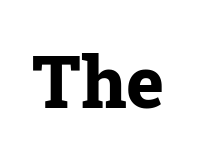
The image shows 72 px bold serif type, upright; set normal letter spacing, not underlined; low stroke contrast and a medium x-height.
